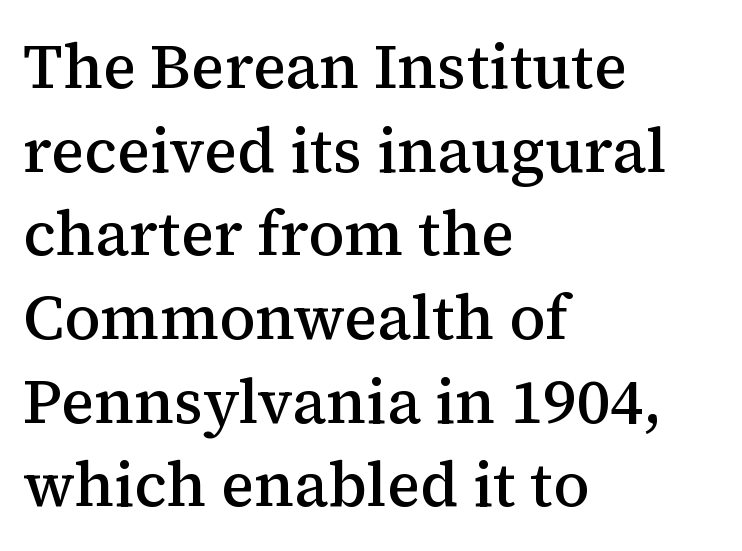
{"serif": "yes", "italic": "no", "bold": "semi", "weight": "semibold", "width": "normal", "stroke_contrast": "medium", "x_height": "medium", "monospaced": "no", "underline": "no", "align": "left", "line_spacing": "normal", "line_spacing_ratio": 1.35, "letter_spacing": "normal", "letter_spacing_em": 0.0, "glyph_px": 62}
